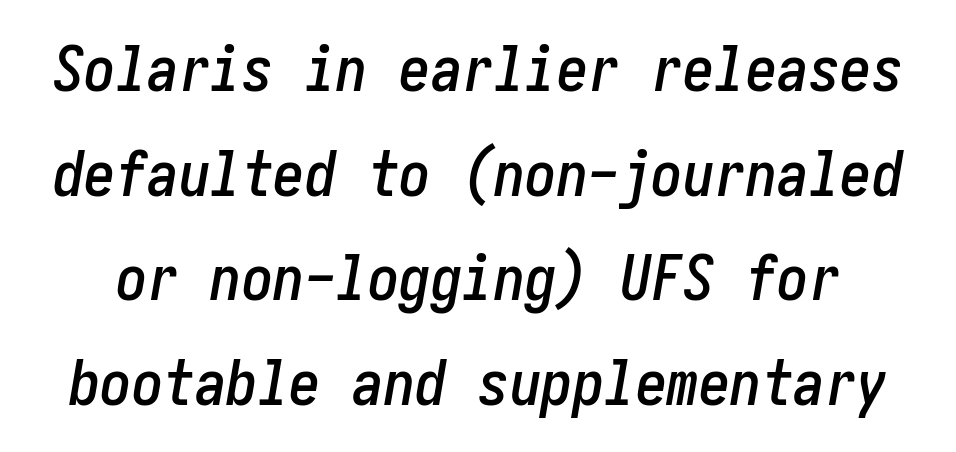
The image shows 63 px condensed type, italic (leaning right); set normal line spacing (1.66x), normal letter spacing, not underlined; low stroke contrast and a medium x-height.
